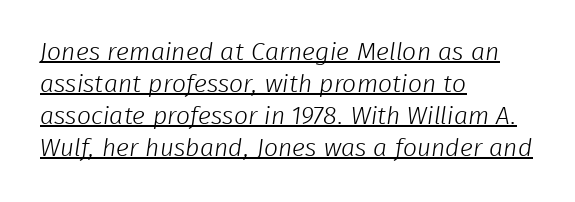
The image shows 25 px text type; set left-aligned, normal line spacing (1.28x), normal letter spacing, underlined.
